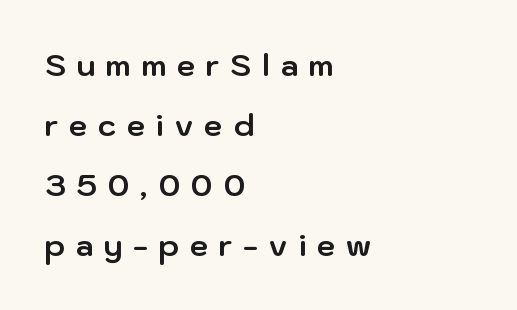
Q: Is the text bold? A: Yes.
Q: Is the text italic (slanted)? A: No, it is upright.
Q: Is the typeface a serif or a sans-serif typeface? A: Sans-serif.
Q: Is the text underlined? A: No.
Q: How is the paragraph aligned? A: Left-aligned.
Q: Is the spacing between letters normal or unusually wide? A: Unusually wide.
Q: Is the spacing between lines tight, normal or loose? A: Loose.
Q: Width (condensed, normal, or wide)? A: Normal.
Q: Stroke contrast? A: Low.
Q: x-height? A: Medium.
Q: Monospaced? A: No.
